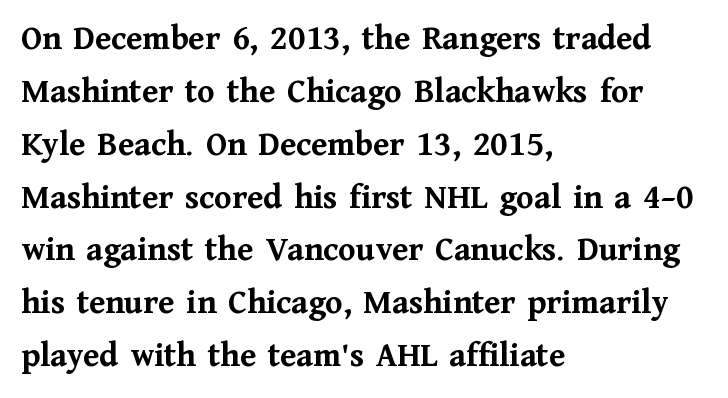
The image shows 35 px semibold serif type, upright; set left-aligned, normal line spacing (1.51x), normal letter spacing, not underlined; medium stroke contrast and a medium x-height.
